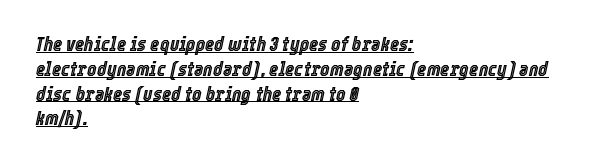
{"italic": "yes", "lean": "right", "slant_degrees": 12, "underline": "yes", "align": "left", "line_spacing_ratio": 1.24, "letter_spacing": "normal", "letter_spacing_em": 0.0, "glyph_px": 20}
